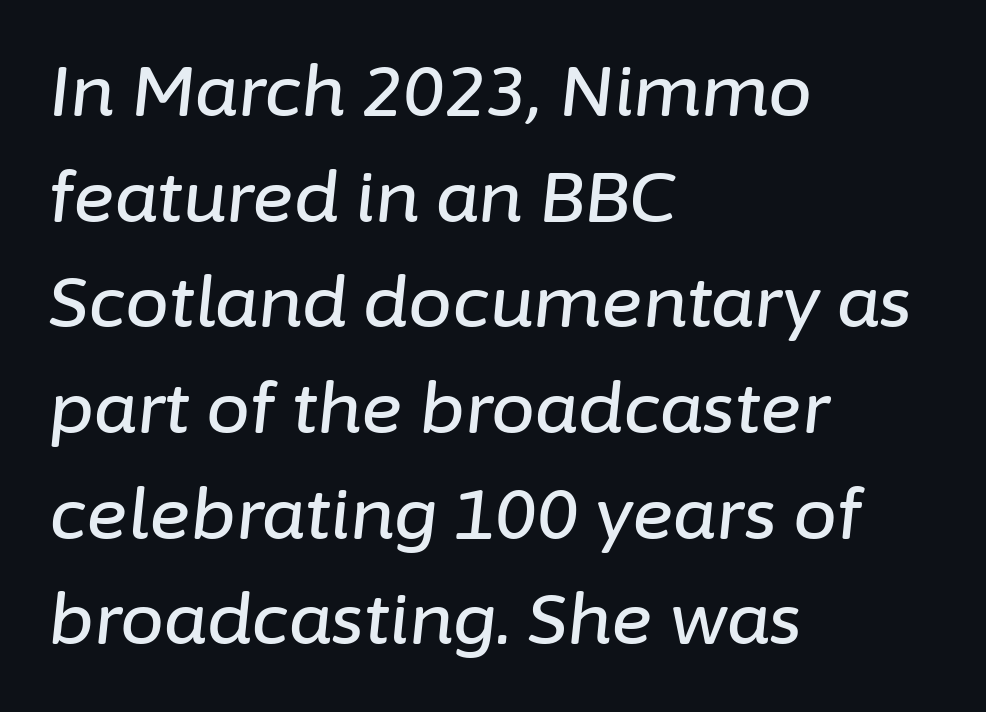
{"italic": "yes", "lean": "right", "slant_degrees": 6, "width": "normal", "stroke_contrast": "low", "x_height": "medium", "monospaced": "no", "underline": "no", "align": "left", "line_spacing": "normal", "line_spacing_ratio": 1.51, "letter_spacing": "normal", "letter_spacing_em": 0.0, "glyph_px": 70}
